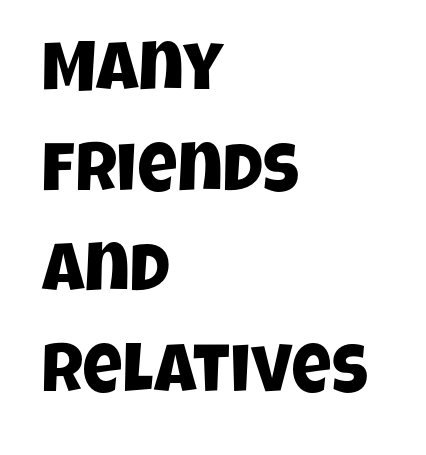
Q: Is the typeface a serif or a sans-serif typeface? A: Sans-serif.
Q: Is the text underlined? A: No.
Q: How is the paragraph aligned? A: Left-aligned.
Q: Is the spacing between letters normal or unusually wide? A: Normal.
Q: Is the spacing between lines tight, normal or loose? A: Normal.
Q: Width (condensed, normal, or wide)? A: Condensed.
Q: Stroke contrast? A: Low.
Q: x-height? A: Large.
Q: Monospaced? A: No.
